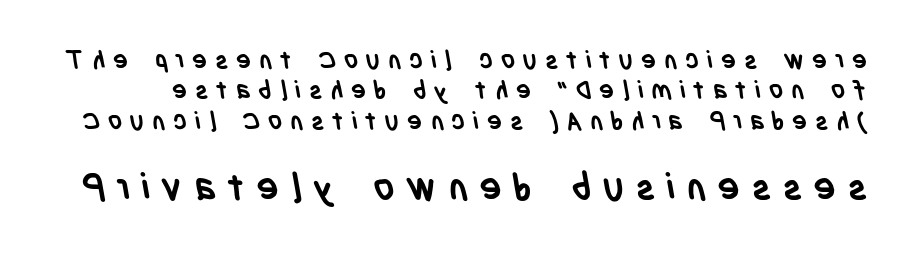
The zone under the glyphs is completely vacant. There is plenty of visible air inserted between adjacent glyphs. Size contrast runs from small at the top to large at the bottom. A sans-serif font was chosen for this passage. Each letter keeps its own natural width here, so spacing adapts to shape.
